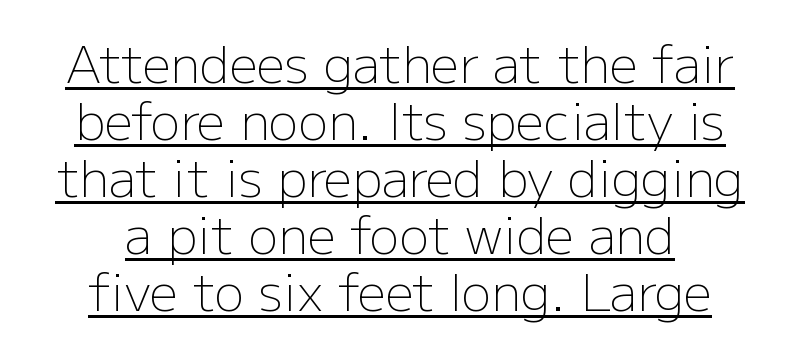
The image shows 50 px light sans-serif type, upright; set centered, tight line spacing (1.14x), normal letter spacing, underlined; low stroke contrast and a medium x-height.
